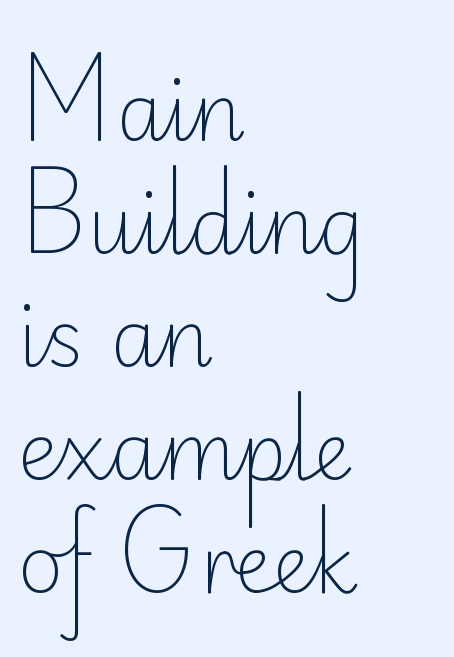
Q: Is the text bold? A: No.
Q: Is the text italic (slanted)? A: No, it is upright.
Q: Is the typeface a serif or a sans-serif typeface? A: Sans-serif.
Q: Is the text underlined? A: No.
Q: How is the paragraph aligned? A: Left-aligned.
Q: Is the spacing between letters normal or unusually wide? A: Normal.
Q: Is the spacing between lines tight, normal or loose? A: Normal.
Q: Width (condensed, normal, or wide)? A: Normal.
Q: Stroke contrast? A: Low.
Q: x-height? A: Small.
Q: Monospaced? A: No.
